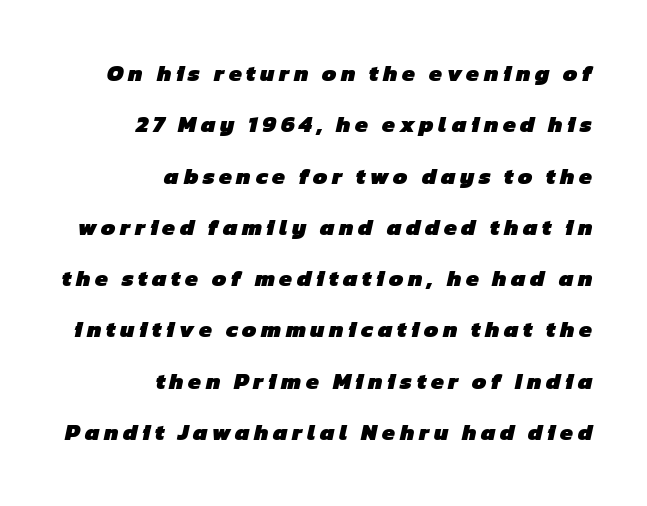
Q: Is the text bold? A: Yes.
Q: Is the text underlined? A: No.
Q: How is the paragraph aligned? A: Right-aligned.
Q: Is the spacing between letters normal or unusually wide? A: Unusually wide.
Q: Is the spacing between lines tight, normal or loose? A: Loose.
